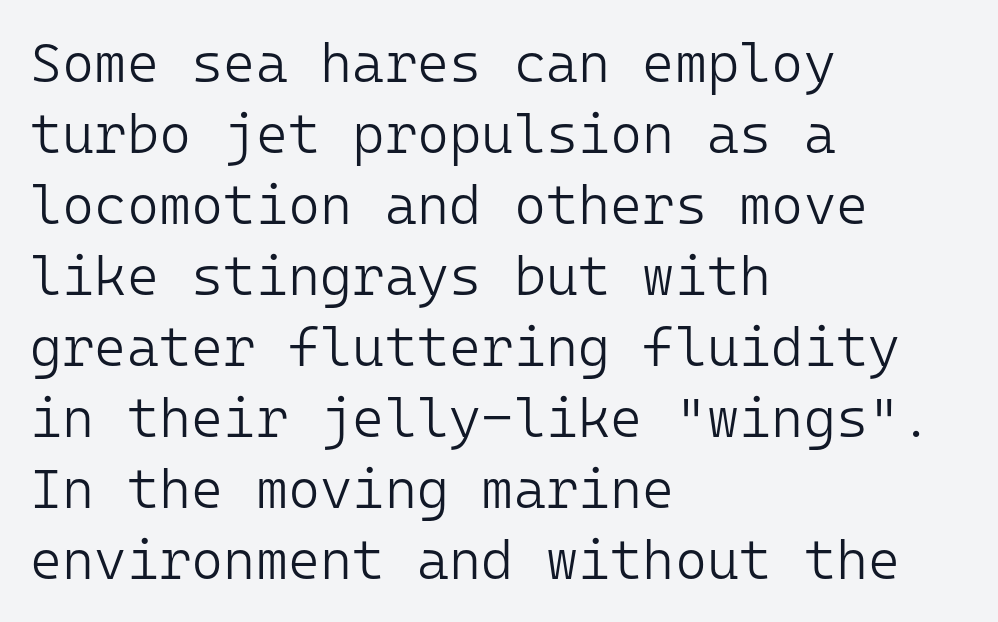
The image shows 55 px light sans-serif type, upright, monospaced; set left-aligned, normal line spacing (1.29x), normal letter spacing, not underlined; low stroke contrast and a medium x-height.
